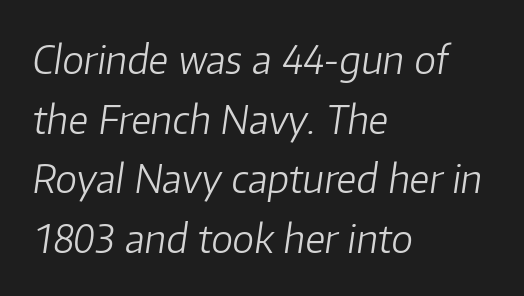
The image shows 39 px light type, italic (leaning right); set left-aligned, normal line spacing (1.53x), normal letter spacing, not underlined; low stroke contrast and a medium x-height.
